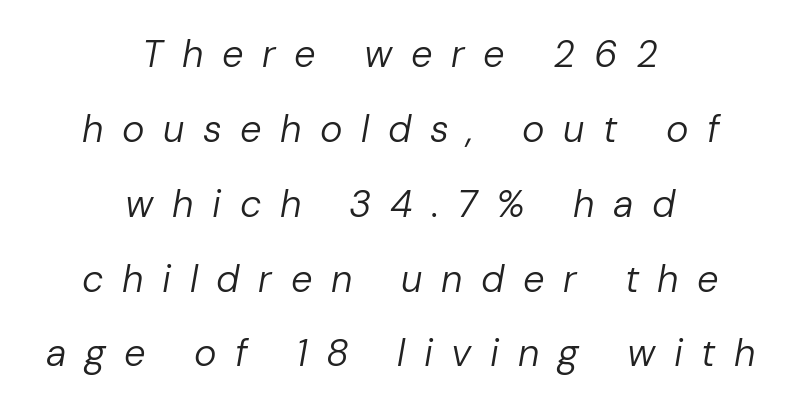
Q: Is the text bold? A: No.
Q: Is the text italic (slanted)? A: Yes, it leans right by about 10 degrees.
Q: Is the text underlined? A: No.
Q: How is the paragraph aligned? A: Centered.
Q: Is the spacing between letters normal or unusually wide? A: Unusually wide.
Q: Is the spacing between lines tight, normal or loose? A: Loose.
Q: Width (condensed, normal, or wide)? A: Normal.
Q: Stroke contrast? A: Low.
Q: x-height? A: Medium.
Q: Monospaced? A: No.
